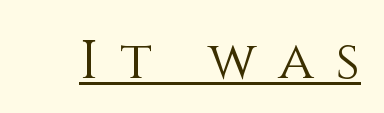
{"italic": "no", "bold": "no", "weight": "light", "width": "normal", "stroke_contrast": "medium", "x_height": "large", "monospaced": "no", "underline": "yes", "letter_spacing": "wide", "letter_spacing_em": 0.4, "glyph_px": 54}
